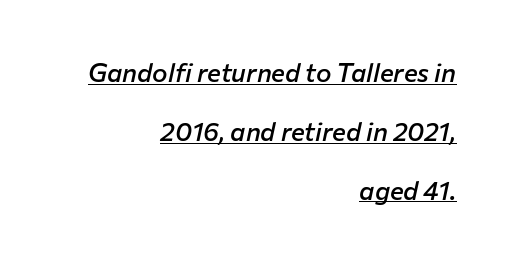
{"italic": "yes", "lean": "right", "slant_degrees": 12, "bold": "semi", "underline": "yes", "align": "right", "line_spacing": "loose", "line_spacing_ratio": 2.26, "letter_spacing": "normal", "letter_spacing_em": 0.0, "glyph_px": 26}
